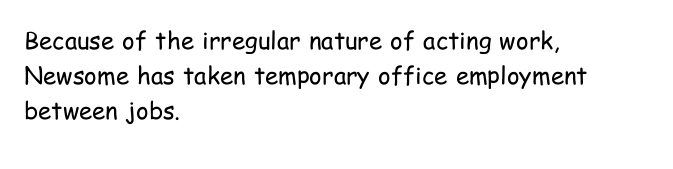
{"italic": "no", "bold": "no", "underline": "no", "align": "left", "line_spacing": "normal", "line_spacing_ratio": 1.46, "letter_spacing": "normal", "letter_spacing_em": 0.0, "glyph_px": 24}
